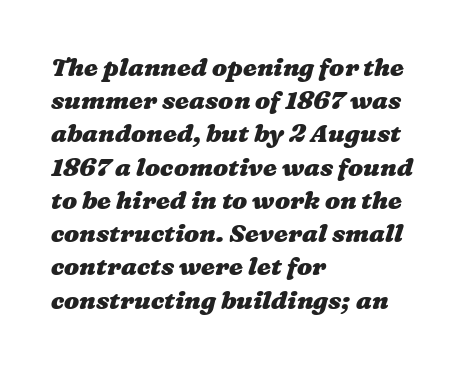
{"bold": "yes", "underline": "no", "align": "left", "line_spacing": "normal", "line_spacing_ratio": 1.33, "letter_spacing": "normal", "letter_spacing_em": 0.0, "glyph_px": 25}
